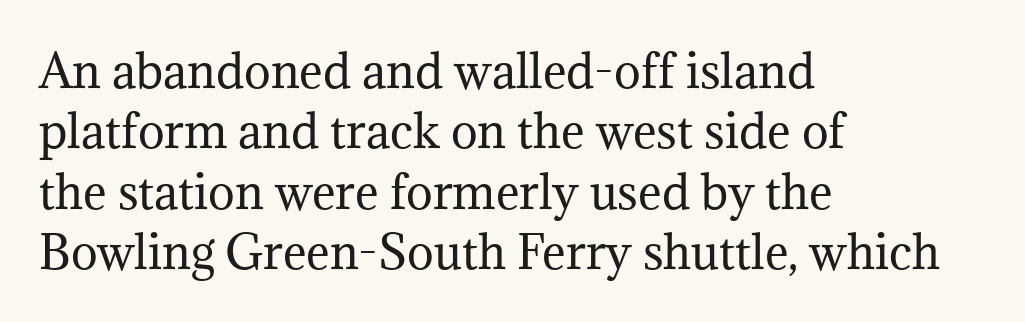
The image shows 45 px regular-weight serif type, upright; set left-aligned, normal line spacing (1.34x), normal letter spacing, not underlined; medium stroke contrast and a medium x-height.
